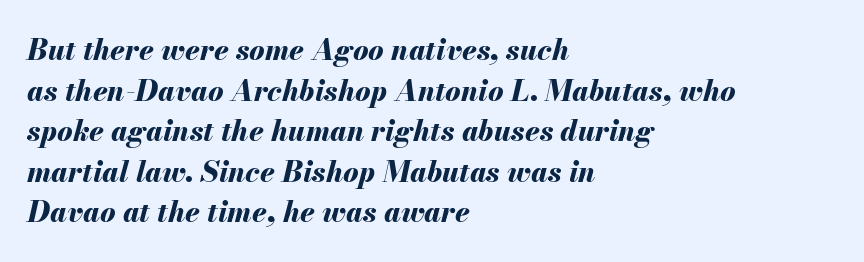
The rendering anchors every line to the left-hand side. Underline: absent. Nothing unusual about the tracking: characters are spaced as the font intends. The rendering applies a slant to the glyphs.
